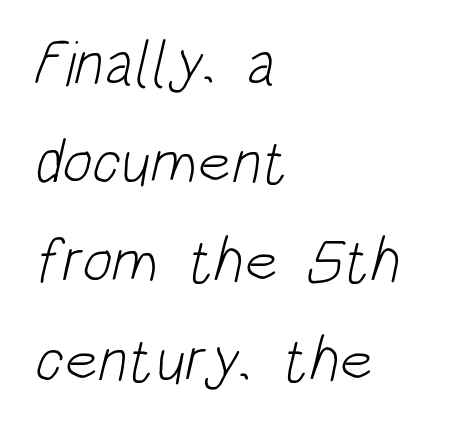
Q: Is the text bold? A: No.
Q: Is the typeface a serif or a sans-serif typeface? A: Sans-serif.
Q: Is the text underlined? A: No.
Q: How is the paragraph aligned? A: Left-aligned.
Q: Is the spacing between letters normal or unusually wide? A: Normal.
Q: Is the spacing between lines tight, normal or loose? A: Normal.
Q: Width (condensed, normal, or wide)? A: Condensed.
Q: Stroke contrast? A: Low.
Q: x-height? A: Large.
Q: Monospaced? A: No.
